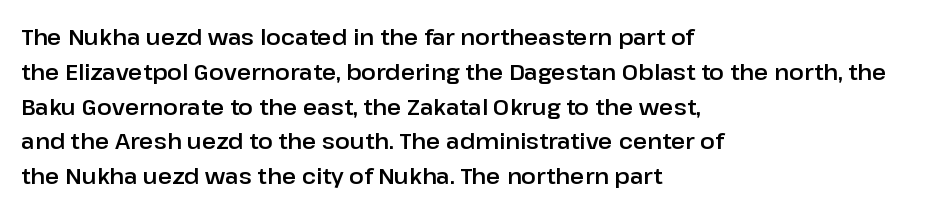
The letters stand straight up with perfectly vertical stems. The strip under each line holds only bare page. Each new line begins a customary step beneath the previous one. Inter-character spacing is left at the font's built-in metrics. The paragraph shown leans on its left margin.
